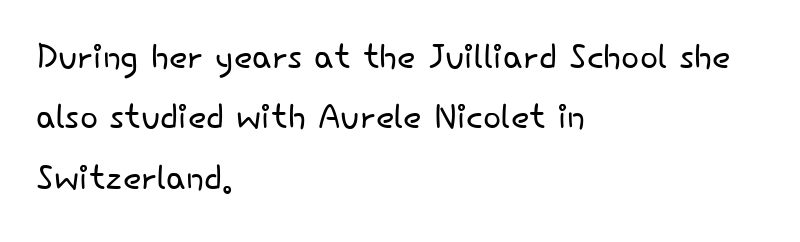
{"serif": "no", "italic": "no", "bold": "no", "weight": "light", "width": "normal", "stroke_contrast": "low", "x_height": "small", "monospaced": "no", "underline": "no", "align": "left", "line_spacing": "normal", "line_spacing_ratio": 1.26, "letter_spacing": "normal", "letter_spacing_em": 0.0, "glyph_px": 48}
